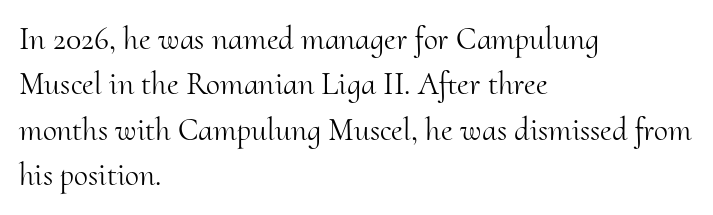
Q: Is the text bold? A: No.
Q: Is the text italic (slanted)? A: No, it is upright.
Q: Is the typeface a serif or a sans-serif typeface? A: Serif.
Q: Is the text underlined? A: No.
Q: How is the paragraph aligned? A: Left-aligned.
Q: Is the spacing between letters normal or unusually wide? A: Normal.
Q: Is the spacing between lines tight, normal or loose? A: Normal.
Q: Width (condensed, normal, or wide)? A: Normal.
Q: Stroke contrast? A: Medium.
Q: x-height? A: Small.
Q: Monospaced? A: No.
